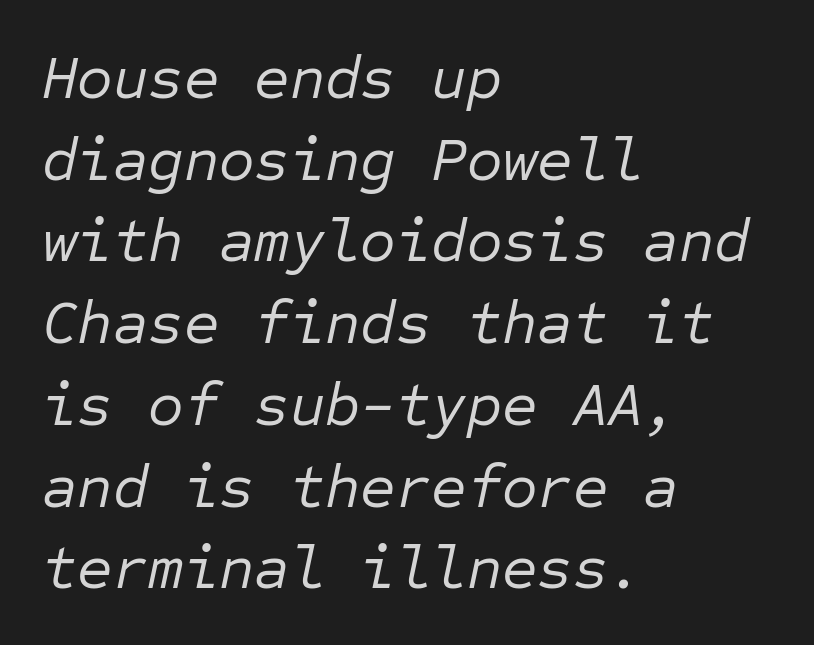
The image shows 61 px regular-weight type, italic (leaning right), monospaced; set left-aligned, normal line spacing (1.34x), normal letter spacing, not underlined; low stroke contrast and a medium x-height.
